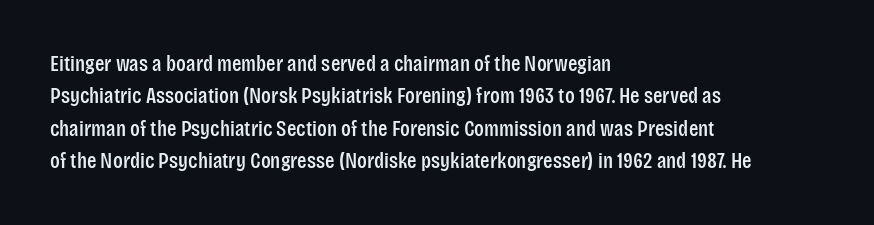
Q: Is the text italic (slanted)? A: No, it is upright.
Q: Is the text underlined? A: No.
Q: How is the paragraph aligned? A: Left-aligned.
Q: Is the spacing between letters normal or unusually wide? A: Normal.
Q: Is the spacing between lines tight, normal or loose? A: Normal.
